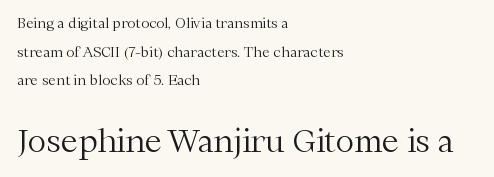
{"serif": "yes", "italic": "no", "bold": "no", "weight": "light", "width": "normal", "stroke_contrast": "medium", "x_height": "medium", "monospaced": "no", "underline": "no", "align": "left", "line_spacing": "loose", "line_spacing_ratio": 2.05, "letter_spacing": "normal", "letter_spacing_em": 0.0, "larger_block": "second", "size_ratio": 2.21, "glyph_px": 31}
